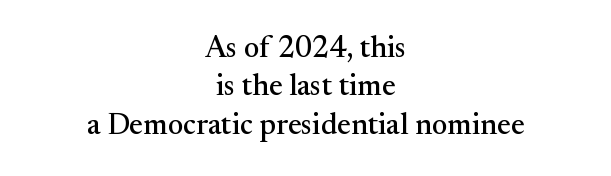
Nothing unusual about the tracking: characters are spaced as the font intends. Nope, not italic — everything's standing straight. Looks like regular typesetting: each glyph gets only the width it needs. Horizontal bands of white between lines are of average thickness. Underlining? Definitely not there. The text block is weighted toward neither margin, spreading evenly from the middle.
